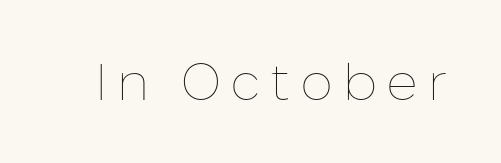
Q: Is the text bold? A: No.
Q: Is the text italic (slanted)? A: No, it is upright.
Q: Is the text underlined? A: No.
Q: Width (condensed, normal, or wide)? A: Normal.
Q: Stroke contrast? A: Low.
Q: x-height? A: Medium.
Q: Monospaced? A: No.
